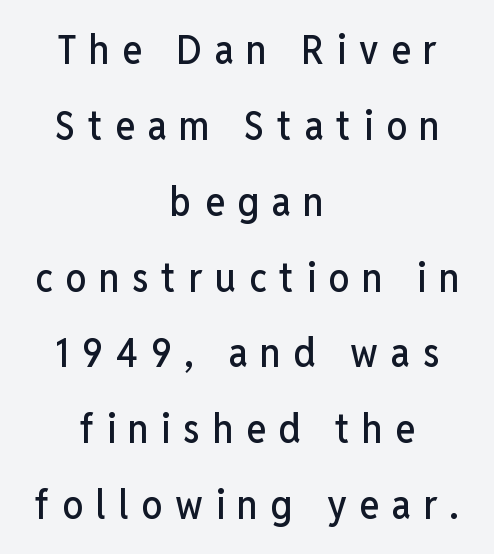
The passage shown is not underscored anywhere. Classification — sans serif. A typesetter would mark this as roman, not italic. Think of a printed novel: that variable character pitch is what you see here. Students, note that the glyphs here are deliberately spaced far apart.
